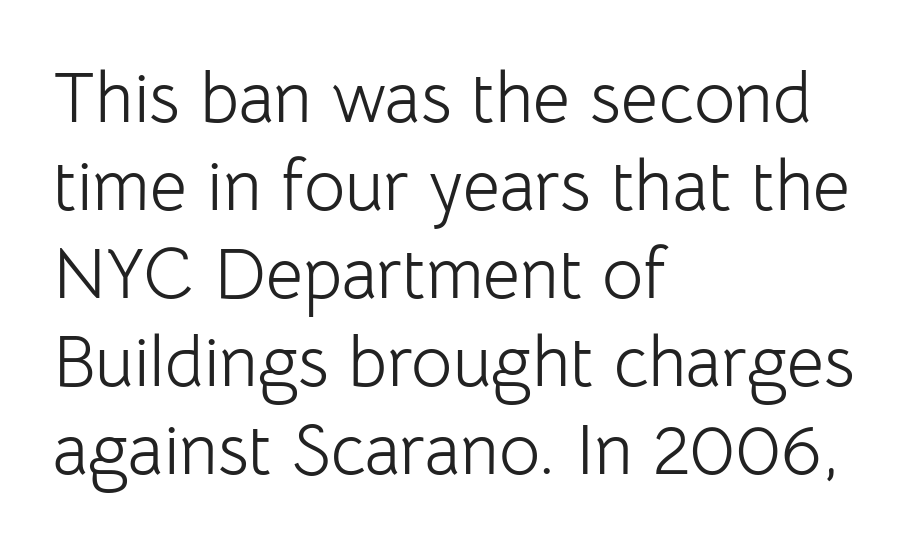
The image shows 71 px light sans-serif type, upright; set left-aligned, line spacing 1.24x, normal letter spacing, not underlined; low stroke contrast and a medium x-height.
